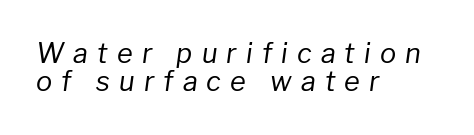
Q: Is the text bold? A: No.
Q: Is the text italic (slanted)? A: Yes, it leans right by about 8 degrees.
Q: Is the text underlined? A: No.
Q: How is the paragraph aligned? A: Left-aligned.
Q: Is the spacing between letters normal or unusually wide? A: Unusually wide.
Q: Is the spacing between lines tight, normal or loose? A: Tight.
